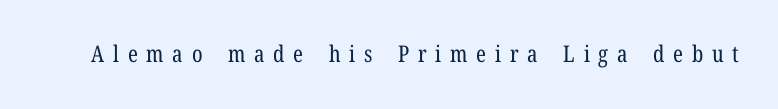
Q: Is the text bold? A: No.
Q: Is the text italic (slanted)? A: No, it is upright.
Q: Is the text underlined? A: No.
Q: Is the spacing between letters normal or unusually wide? A: Unusually wide.
